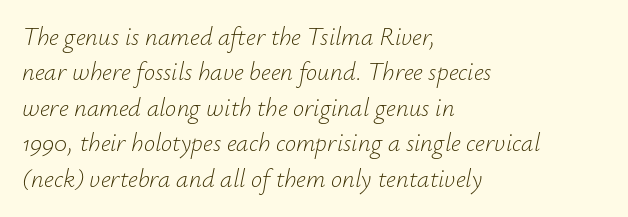
Q: Is the text bold? A: No.
Q: Is the text italic (slanted)? A: Yes, it leans right by about 12 degrees.
Q: Is the text underlined? A: No.
Q: How is the paragraph aligned? A: Left-aligned.
Q: Is the spacing between letters normal or unusually wide? A: Normal.
Q: Is the spacing between lines tight, normal or loose? A: Normal.
